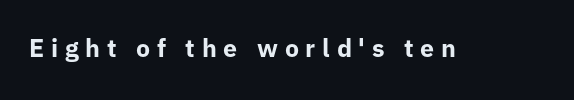
{"italic": "no", "bold": "yes", "underline": "no", "letter_spacing": "wide", "letter_spacing_em": 0.27, "glyph_px": 25}
